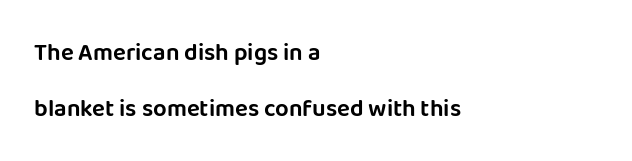
Q: Is the text italic (slanted)? A: No, it is upright.
Q: Is the text underlined? A: No.
Q: How is the paragraph aligned? A: Left-aligned.
Q: Is the spacing between letters normal or unusually wide? A: Normal.
Q: Is the spacing between lines tight, normal or loose? A: Loose.
